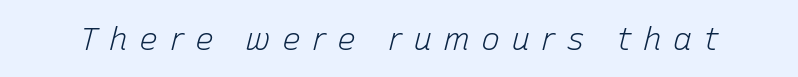
The image shows 32 px light type, italic (leaning right); set unusually wide letter spacing (+0.34 em), not underlined; low stroke contrast and a medium x-height.
